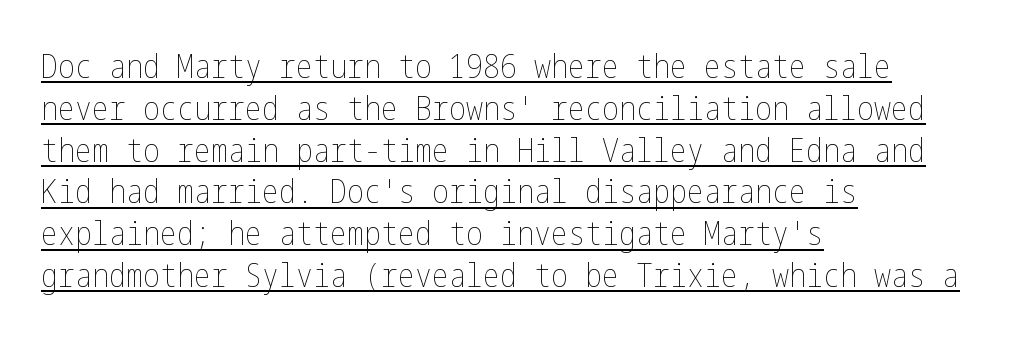
The image shows 34 px thin, condensed type, upright; set left-aligned, line spacing 1.23x, normal letter spacing, underlined; low stroke contrast and a medium x-height.
